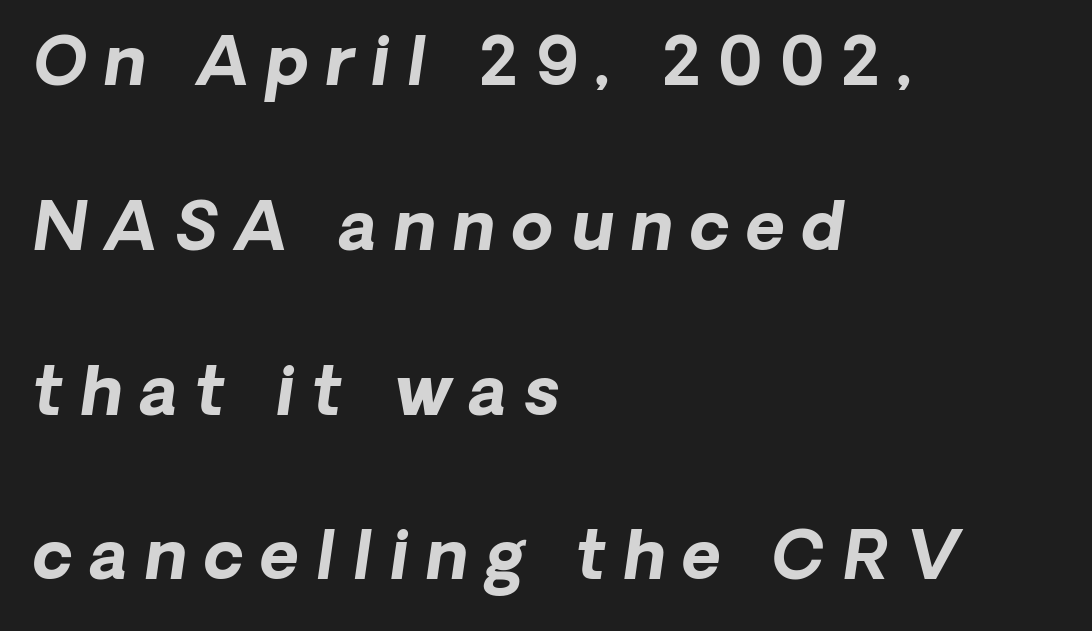
{"serif": "no", "bold": "yes", "weight": "bold", "width": "normal", "stroke_contrast": "low", "x_height": "medium", "monospaced": "no", "underline": "no", "align": "left", "line_spacing": "loose", "line_spacing_ratio": 2.46, "letter_spacing": "wide", "letter_spacing_em": 0.26, "glyph_px": 67}
